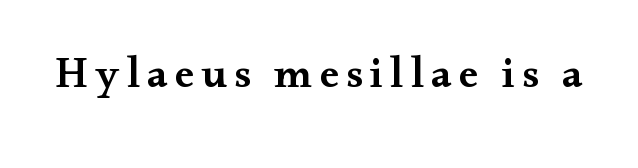
{"serif": "yes", "italic": "no", "bold": "semi", "weight": "semibold", "width": "wide", "stroke_contrast": "medium", "x_height": "small", "monospaced": "no", "underline": "no", "glyph_px": 43}
